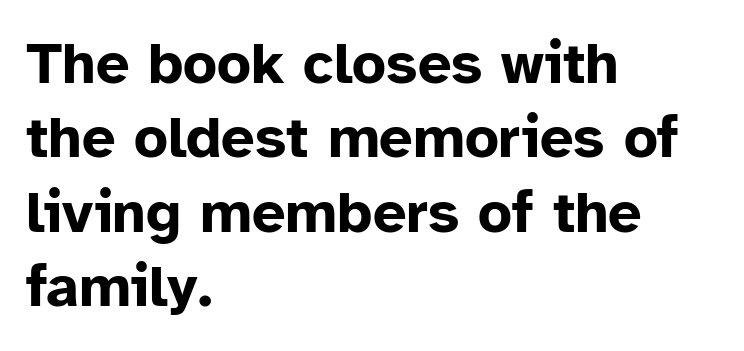
{"serif": "no", "italic": "no", "bold": "yes", "weight": "bold", "width": "normal", "stroke_contrast": "low", "x_height": "medium", "monospaced": "no", "underline": "no", "align": "left", "line_spacing": "normal", "line_spacing_ratio": 1.26, "letter_spacing": "normal", "letter_spacing_em": 0.0, "glyph_px": 59}
